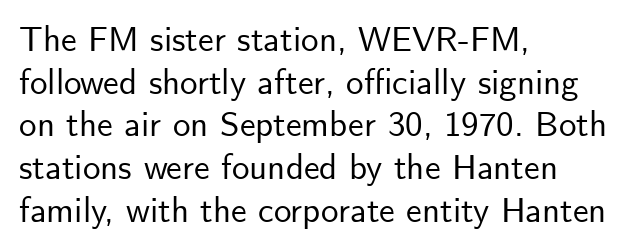
Q: Is the text italic (slanted)? A: No, it is upright.
Q: Is the typeface a serif or a sans-serif typeface? A: Sans-serif.
Q: Is the text underlined? A: No.
Q: How is the paragraph aligned? A: Left-aligned.
Q: Is the spacing between letters normal or unusually wide? A: Normal.
Q: Width (condensed, normal, or wide)? A: Normal.
Q: Stroke contrast? A: Low.
Q: x-height? A: Small.
Q: Monospaced? A: No.
